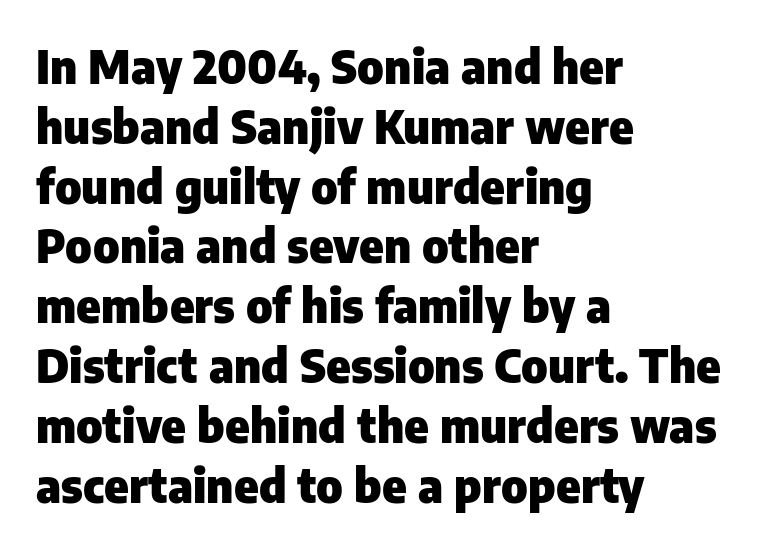
Q: Is the text bold? A: Yes.
Q: Is the text italic (slanted)? A: No, it is upright.
Q: Is the typeface a serif or a sans-serif typeface? A: Sans-serif.
Q: Is the text underlined? A: No.
Q: How is the paragraph aligned? A: Left-aligned.
Q: Is the spacing between letters normal or unusually wide? A: Normal.
Q: Is the spacing between lines tight, normal or loose? A: Normal.
Q: Width (condensed, normal, or wide)? A: Normal.
Q: Stroke contrast? A: Low.
Q: x-height? A: Medium.
Q: Monospaced? A: No.
